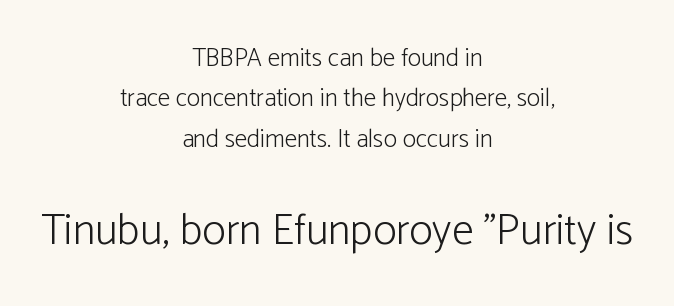
A bare baseline throughout the passage. You could call the tracking neutral — neither tight nor loose. Looks like regular typesetting: each glyph gets only the width it needs. These two chunks differ in scale, with the bottom chunk taking the larger measure. Posture: vertical. Stroke mass is kept to a normal reading level or below.
